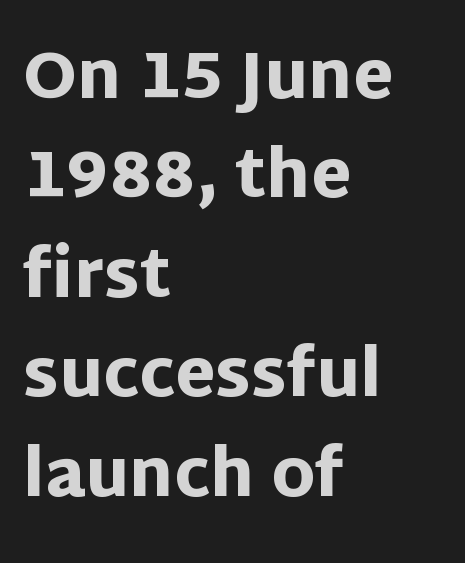
The image shows 65 px heavy sans-serif type, upright; set left-aligned, normal line spacing (1.53x), normal letter spacing, not underlined; low stroke contrast and a large x-height.
